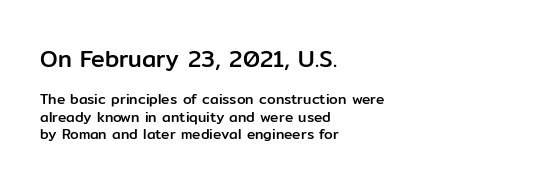
The image shows 23 px text type, upright; set left-aligned, normal line spacing (1.25x), normal letter spacing, not underlined; the first (top) block is 1.64x larger.
